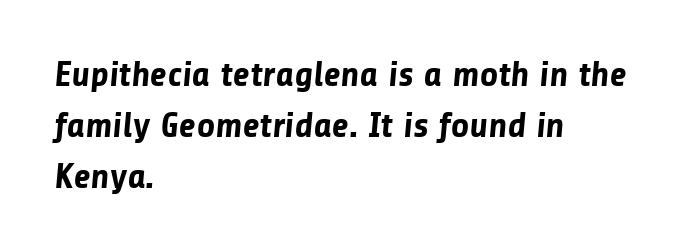
The image shows 36 px bold sans-serif type; set left-aligned, normal line spacing (1.42x), normal letter spacing, not underlined; low stroke contrast and a medium x-height.
